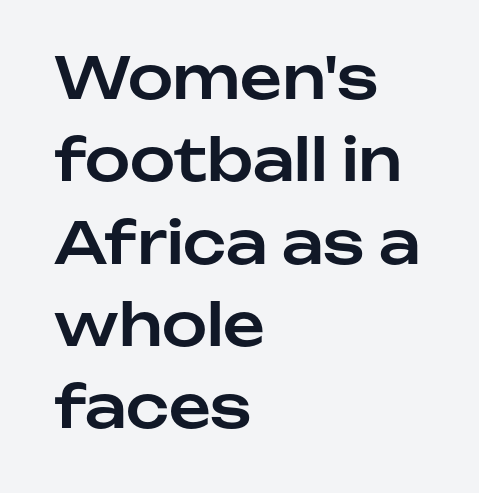
Q: Is the text italic (slanted)? A: No, it is upright.
Q: Is the typeface a serif or a sans-serif typeface? A: Sans-serif.
Q: Is the text underlined? A: No.
Q: How is the paragraph aligned? A: Left-aligned.
Q: Is the spacing between letters normal or unusually wide? A: Normal.
Q: Is the spacing between lines tight, normal or loose? A: Normal.
Q: Width (condensed, normal, or wide)? A: Normal.
Q: Stroke contrast? A: Low.
Q: x-height? A: Medium.
Q: Monospaced? A: No.
